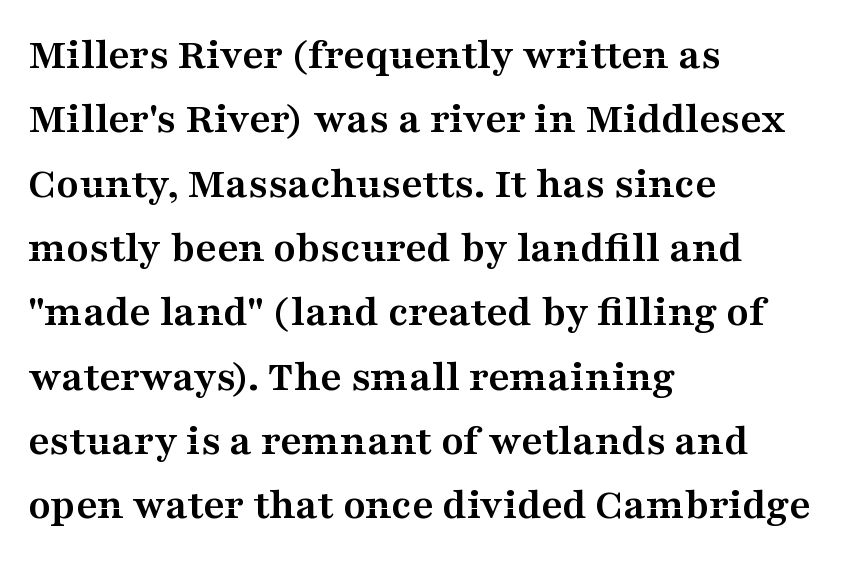
{"serif": "yes", "italic": "no", "bold": "yes", "weight": "semibold", "width": "wide", "stroke_contrast": "medium", "x_height": "medium", "monospaced": "no", "underline": "no", "align": "left", "line_spacing": "normal", "line_spacing_ratio": 1.43, "letter_spacing": "normal", "letter_spacing_em": 0.0, "glyph_px": 45}
